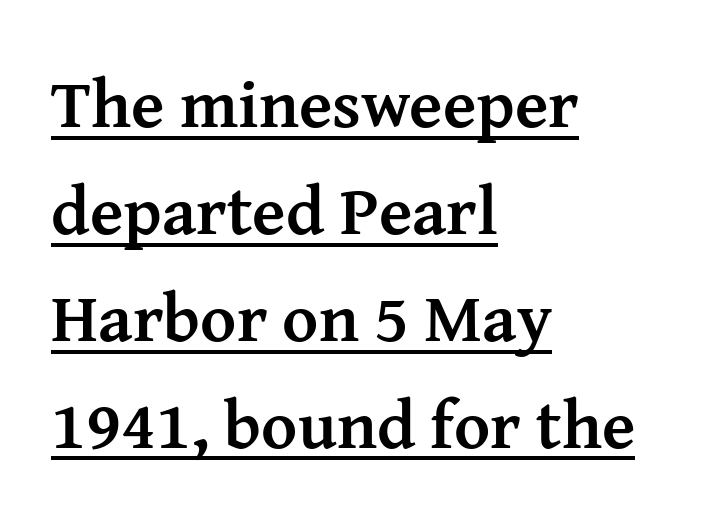
Q: Is the text bold? A: Yes.
Q: Is the text italic (slanted)? A: No, it is upright.
Q: Is the typeface a serif or a sans-serif typeface? A: Serif.
Q: Is the text underlined? A: Yes.
Q: How is the paragraph aligned? A: Left-aligned.
Q: Is the spacing between letters normal or unusually wide? A: Normal.
Q: Is the spacing between lines tight, normal or loose? A: Normal.
Q: Width (condensed, normal, or wide)? A: Normal.
Q: Stroke contrast? A: Medium.
Q: x-height? A: Medium.
Q: Monospaced? A: No.
